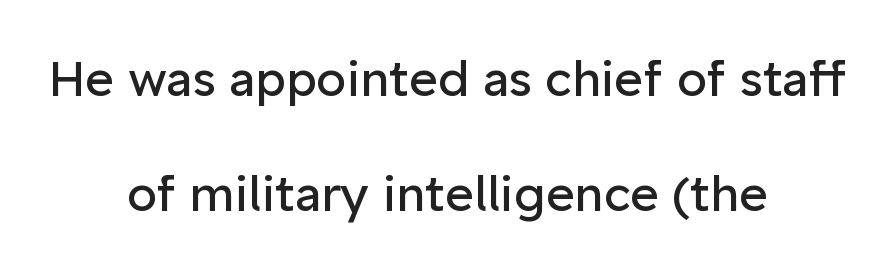
Q: Is the text bold? A: No.
Q: Is the text italic (slanted)? A: No, it is upright.
Q: Is the typeface a serif or a sans-serif typeface? A: Sans-serif.
Q: Is the text underlined? A: No.
Q: How is the paragraph aligned? A: Centered.
Q: Is the spacing between letters normal or unusually wide? A: Normal.
Q: Is the spacing between lines tight, normal or loose? A: Loose.
Q: Width (condensed, normal, or wide)? A: Normal.
Q: Stroke contrast? A: Low.
Q: x-height? A: Medium.
Q: Monospaced? A: No.
